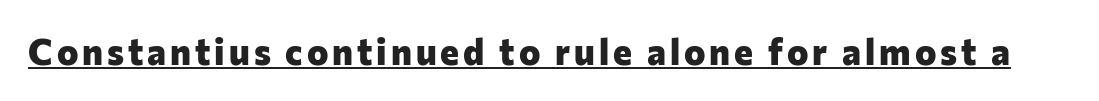
The image shows 36 px heavy sans-serif type, upright; set underlined; low stroke contrast and a medium x-height.
